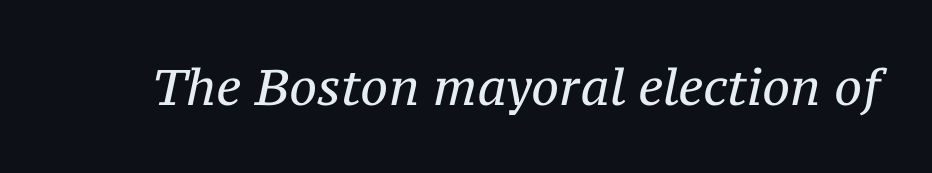
The typeface chosen for these lines features serifs. On a weight scale, this lands at 450 or below. What stands out about the letter spacing? Nothing — it is the standard amount. Proportional: the letters do not fall into vertical columns. Each row of text sits above clean, open space. The passage shown leans; its letterforms are oblique.
